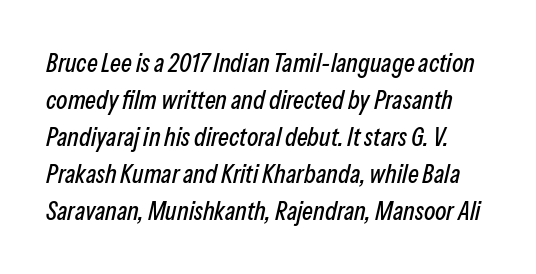
Q: Is the text italic (slanted)? A: Yes, it leans right by about 13 degrees.
Q: Is the text underlined? A: No.
Q: Is the spacing between letters normal or unusually wide? A: Normal.
Q: Is the spacing between lines tight, normal or loose? A: Normal.
